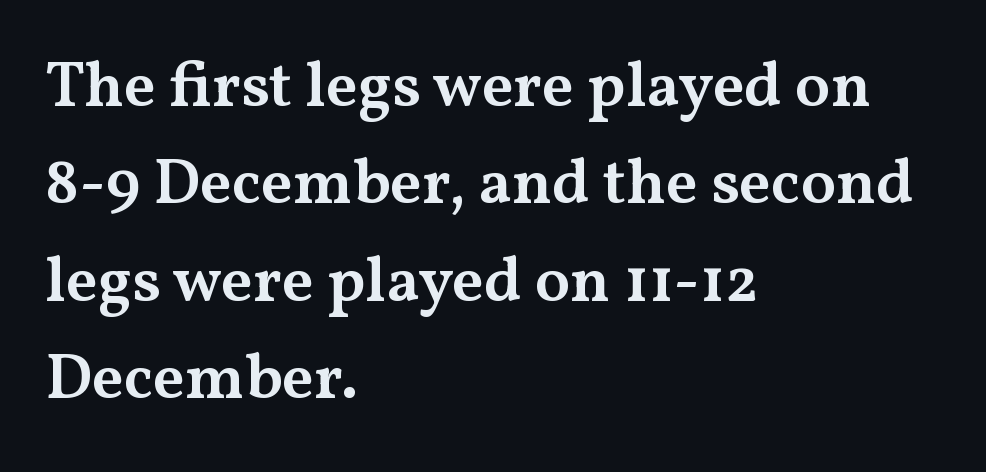
The image shows 64 px semibold, wide serif type, upright; set left-aligned, normal line spacing (1.52x), normal letter spacing, not underlined; medium stroke contrast and a medium x-height.
